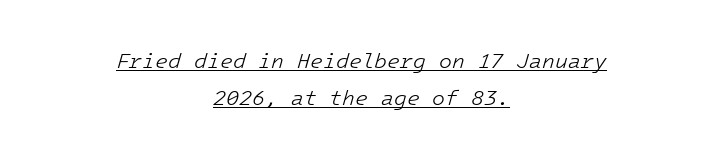
Q: Is the text bold? A: No.
Q: Is the text italic (slanted)? A: Yes, it leans right by about 16 degrees.
Q: Is the text underlined? A: Yes.
Q: How is the paragraph aligned? A: Centered.
Q: Is the spacing between letters normal or unusually wide? A: Normal.
